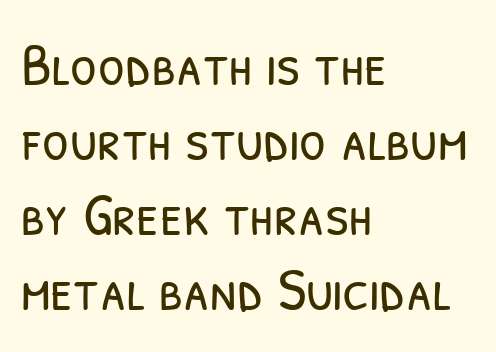
The letters carry no serifs — their stems end cleanly without finishing strokes. Clear beneath every line of the passage. Letters have the restrained weight of plain body copy at most. Varying glyph widths throughout — classic text-font behaviour. Tracking here is standard; glyphs follow each other at the usual distance.
